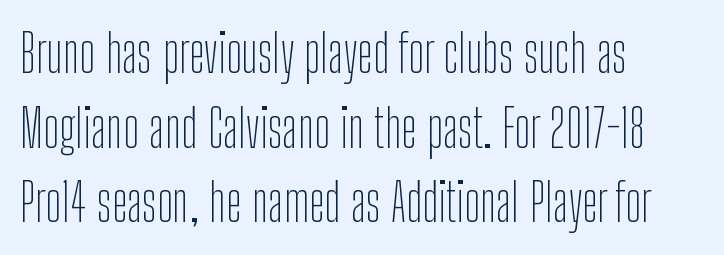
The image shows 53 px thin, condensed sans-serif type, upright; set left-aligned, normal line spacing (1.41x), normal letter spacing, not underlined; low stroke contrast and a medium x-height.
